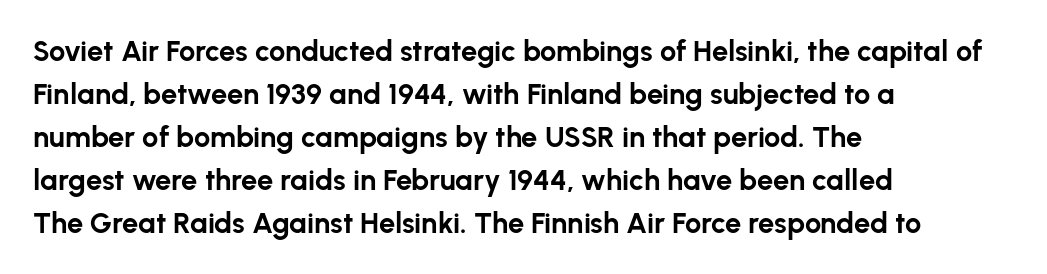
Q: Is the text bold? A: Yes.
Q: Is the text italic (slanted)? A: No, it is upright.
Q: Is the typeface a serif or a sans-serif typeface? A: Sans-serif.
Q: Is the text underlined? A: No.
Q: How is the paragraph aligned? A: Left-aligned.
Q: Is the spacing between letters normal or unusually wide? A: Normal.
Q: Is the spacing between lines tight, normal or loose? A: Normal.
Q: Width (condensed, normal, or wide)? A: Normal.
Q: Stroke contrast? A: Low.
Q: x-height? A: Medium.
Q: Monospaced? A: No.
